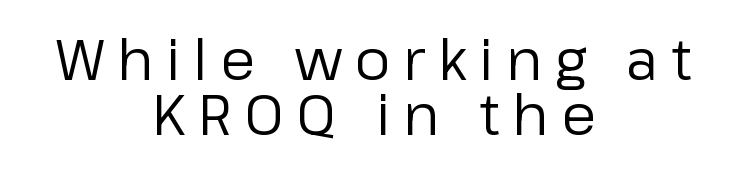
Q: Is the text bold? A: No.
Q: Is the text italic (slanted)? A: No, it is upright.
Q: Is the typeface a serif or a sans-serif typeface? A: Sans-serif.
Q: Is the text underlined? A: No.
Q: How is the paragraph aligned? A: Centered.
Q: Is the spacing between letters normal or unusually wide? A: Unusually wide.
Q: Is the spacing between lines tight, normal or loose? A: Tight.
Q: Width (condensed, normal, or wide)? A: Normal.
Q: Stroke contrast? A: Low.
Q: x-height? A: Medium.
Q: Monospaced? A: No.
